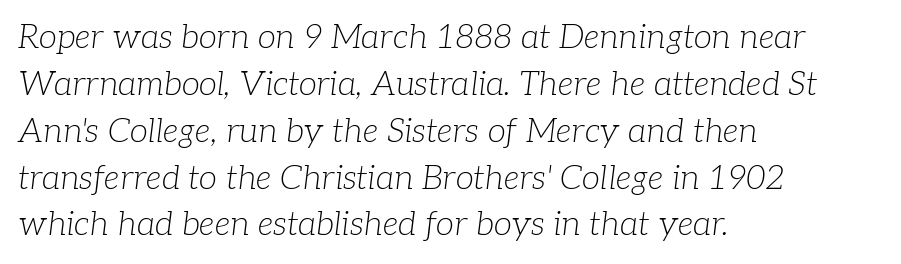
Is the letter spacing exaggerated? No — it looks like the ordinary default. Small tapered or slab feet sit at the stroke ends, so this counts as serif. Rendered with sloped, italic letterforms. Descenders hang freely into open space.
